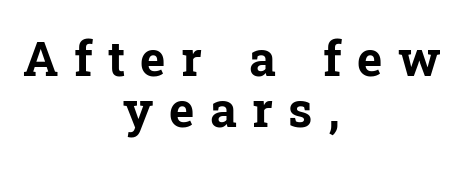
Each letter keeps its own natural width here, so spacing adapts to shape. This rendering employs a face with finishing strokes, i.e., a serif. Letter spacing: wide. Rule under the text: the space is simply empty. Baseline-to-baseline distance is barely more than the letter height. The paragraph has two soft edges and a firm central axis.
